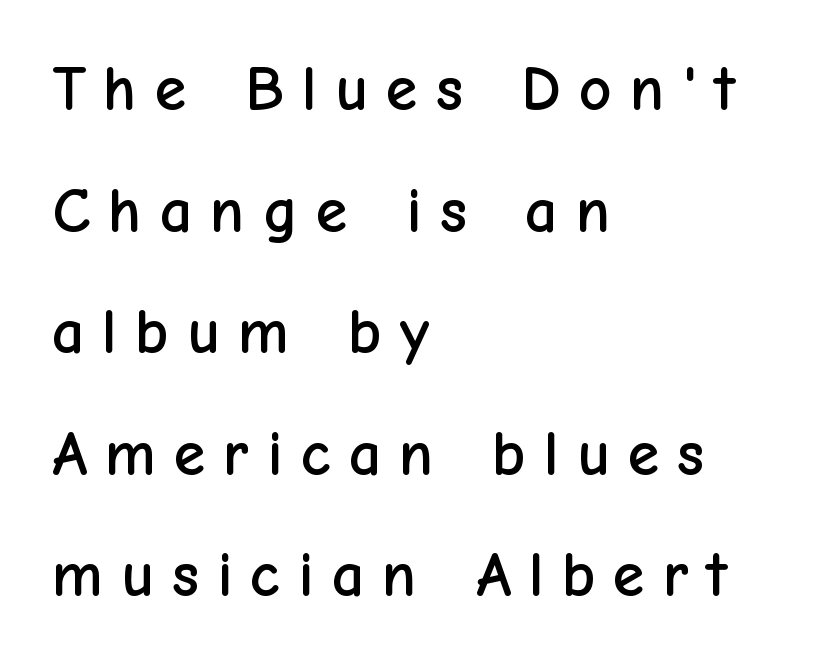
Compared with typical body copy, the letter spacing here is much looser. Reading down the block, your eye returns to a fixed left position each line. Each letter's strokes conclude bluntly, with no projecting serifs. Type without underlining.
